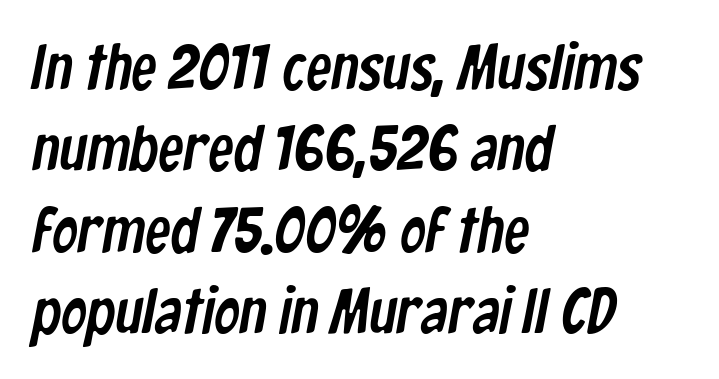
Underlining? Definitely not there. Quick note: interline space is typical. The passage shown is typed in a proportional face where columns would drift. Is the block centered? No — it sits flush against the left margin.
